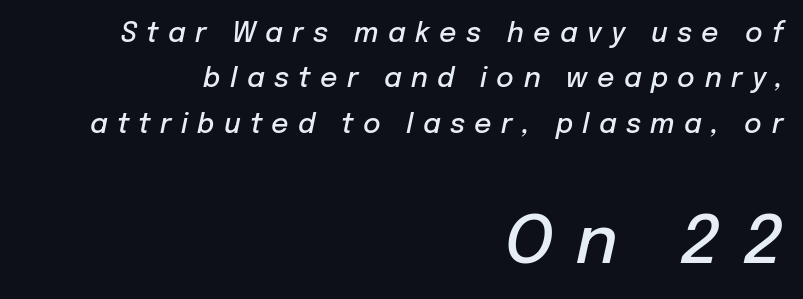
Q: Is the text bold? A: Semi-bold.
Q: Is the text italic (slanted)? A: Yes, it leans right by about 12 degrees.
Q: Is the text underlined? A: No.
Q: How is the paragraph aligned? A: Right-aligned.
Q: Is the spacing between letters normal or unusually wide? A: Unusually wide.
Q: Is the spacing between lines tight, normal or loose? A: Normal.
Q: Which block of text is set in a larger size, the first (top) or the second (bottom)? A: The second (bottom) one.
Q: Width (condensed, normal, or wide)? A: Normal.
Q: Stroke contrast? A: Low.
Q: x-height? A: Medium.
Q: Monospaced? A: No.
